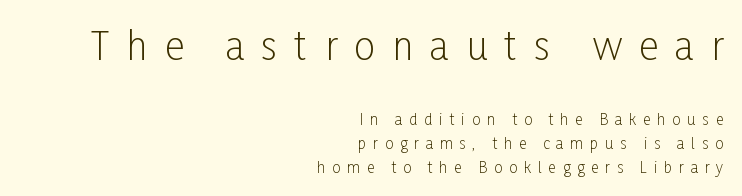
{"serif": "no", "italic": "no", "bold": "no", "weight": "light", "width": "condensed", "stroke_contrast": "low", "x_height": "medium", "monospaced": "no", "underline": "no", "align": "right", "line_spacing": "normal", "line_spacing_ratio": 1.58, "letter_spacing": "wide", "letter_spacing_em": 0.45, "larger_block": "first", "size_ratio": 2.53, "glyph_px": 38}
